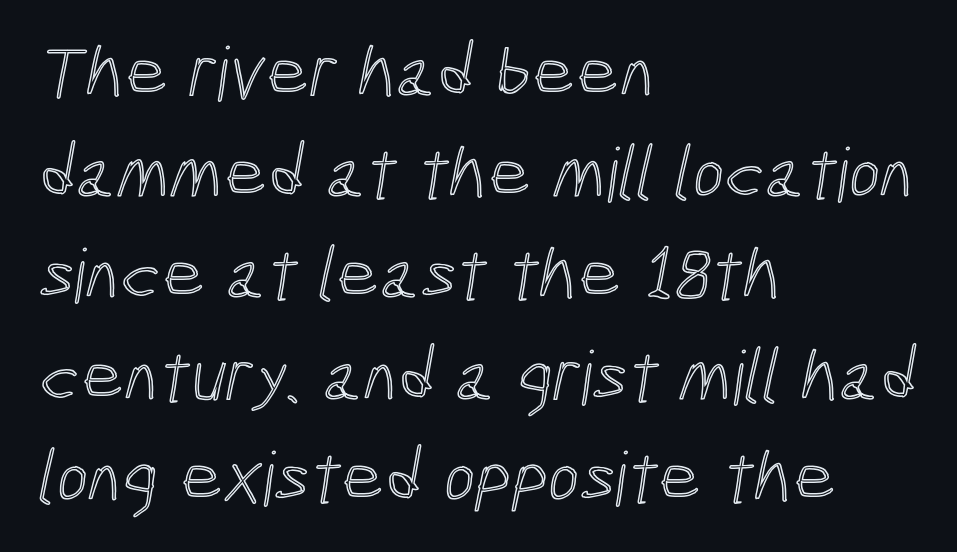
Q: Is the text underlined? A: No.
Q: How is the paragraph aligned? A: Left-aligned.
Q: Is the spacing between letters normal or unusually wide? A: Normal.
Q: Is the spacing between lines tight, normal or loose? A: Normal.
Q: Width (condensed, normal, or wide)? A: Condensed.
Q: x-height? A: Medium.
Q: Monospaced? A: No.
